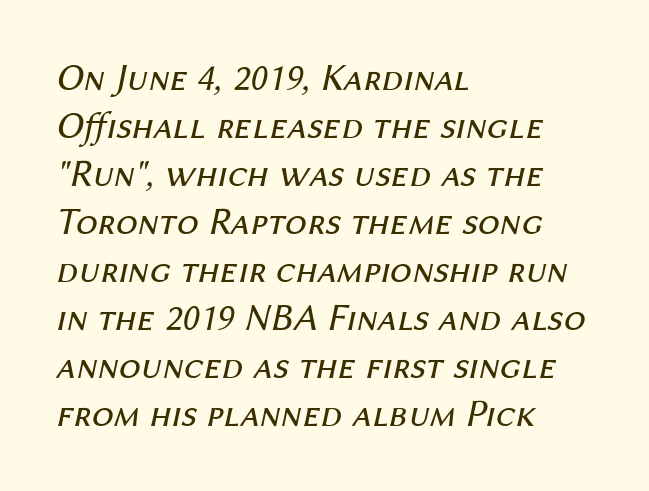
The image shows 39 px regular-weight type, italic (leaning right); set left-aligned, line spacing 1.23x, normal letter spacing, not underlined; medium stroke contrast and a medium x-height.
